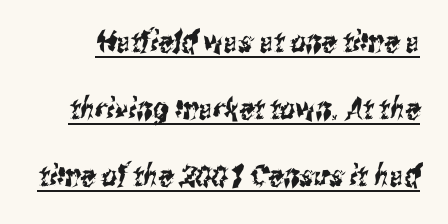
The image shows 30 px condensed sans-serif type; set loose line spacing (2.24x), normal letter spacing, underlined; medium stroke contrast and a medium x-height.
